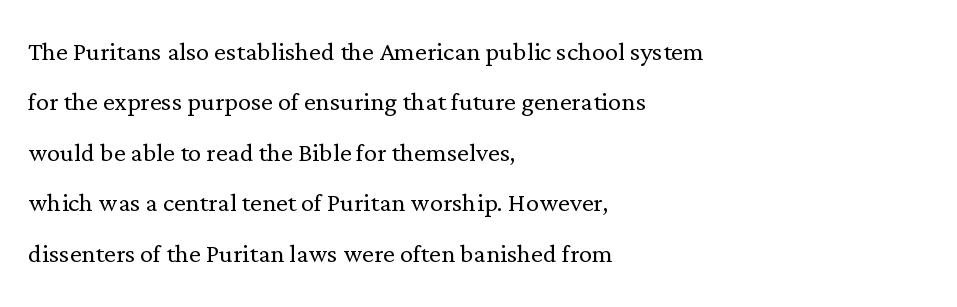
The letters stand upright; this is a roman face. Caption: multi-line text, flush left, ragged right. Caption: face not bold, strokes unweighted. Nobody drew a line under any word here. Serif or sans? Serif — the stroke terminals have little feet.
